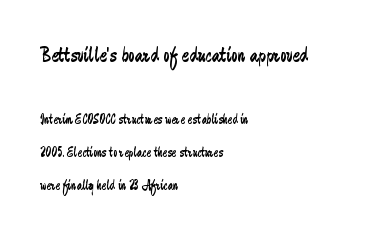
Q: Is the text bold? A: No.
Q: Is the text italic (slanted)? A: Yes.
Q: Is the text underlined? A: No.
Q: How is the paragraph aligned? A: Left-aligned.
Q: Is the spacing between letters normal or unusually wide? A: Normal.
Q: Is the spacing between lines tight, normal or loose? A: Loose.
Q: Which block of text is set in a larger size, the first (top) or the second (bottom)? A: The first (top) one.
